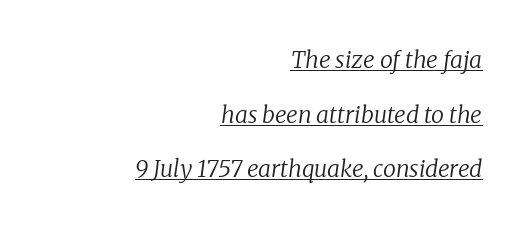
{"italic": "yes", "lean": "right", "slant_degrees": 8, "bold": "no", "underline": "yes", "align": "right", "line_spacing": "loose", "line_spacing_ratio": 2.38, "letter_spacing": "normal", "letter_spacing_em": 0.0, "glyph_px": 23}
